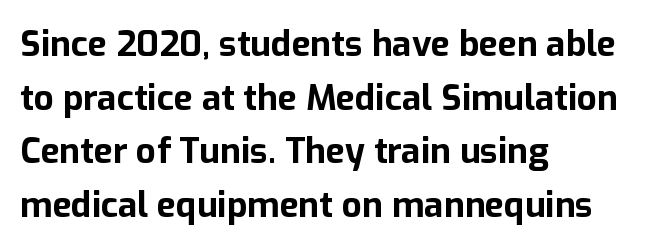
Each new line begins a customary step beneath the previous one. Ordinary non-slanted type is in use. Heavy, bold letterforms. Short and long lines alike share a common starting point at left. Descenders are the only things crossing below the line.
